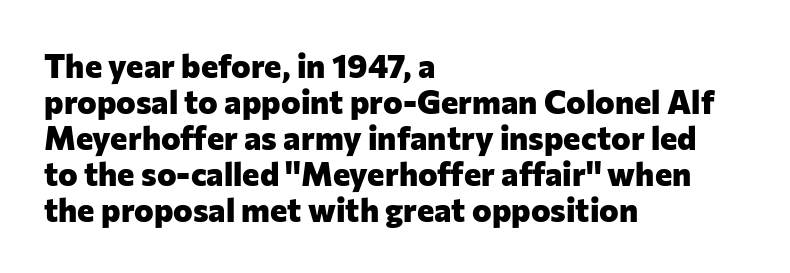
This rendering uses left alignment, leaving the right contour irregular. No italicization has been applied; the sample stays upright. This is sans-serif lettering, the kind often seen on screens and signage. The gap between lines stays unmarked. These lines huddle together more closely than default settings would place them. In terms of weight, the rendering is a true, heavy bold.
